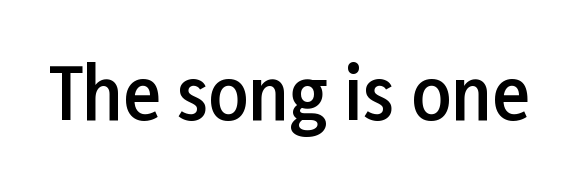
Q: Is the text bold? A: Semi-bold.
Q: Is the text italic (slanted)? A: No, it is upright.
Q: Is the typeface a serif or a sans-serif typeface? A: Sans-serif.
Q: Is the text underlined? A: No.
Q: Is the spacing between letters normal or unusually wide? A: Normal.
Q: Width (condensed, normal, or wide)? A: Normal.
Q: Stroke contrast? A: Low.
Q: x-height? A: Medium.
Q: Monospaced? A: No.
